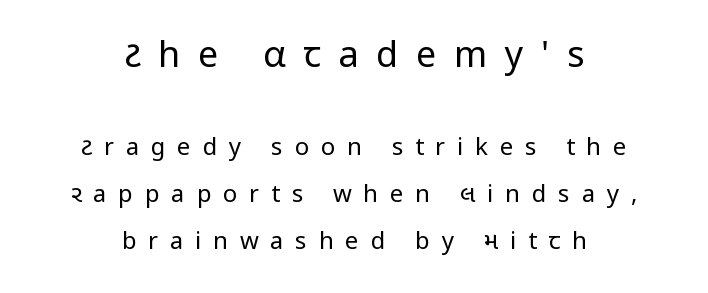
Q: Is the text bold? A: No.
Q: Is the text italic (slanted)? A: No, it is upright.
Q: Is the typeface a serif or a sans-serif typeface? A: Sans-serif.
Q: Is the text underlined? A: No.
Q: How is the paragraph aligned? A: Centered.
Q: Is the spacing between letters normal or unusually wide? A: Unusually wide.
Q: Is the spacing between lines tight, normal or loose? A: Loose.
Q: Which block of text is set in a larger size, the first (top) or the second (bottom)? A: The first (top) one.
Q: Width (condensed, normal, or wide)? A: Normal.
Q: Stroke contrast? A: Low.
Q: x-height? A: Medium.
Q: Monospaced? A: No.
